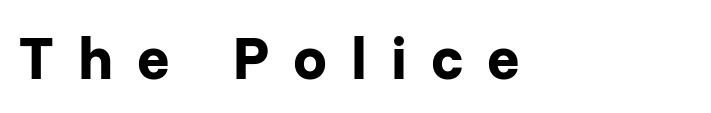
{"serif": "no", "italic": "no", "bold": "yes", "weight": "bold", "width": "normal", "stroke_contrast": "low", "x_height": "medium", "monospaced": "no", "underline": "no", "align": "left", "letter_spacing": "wide", "letter_spacing_em": 0.4, "glyph_px": 60}
